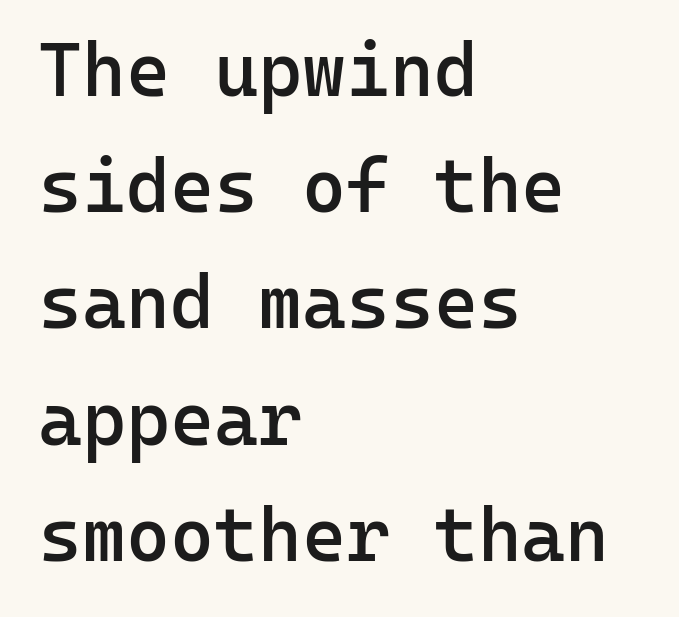
{"serif": "no", "italic": "no", "bold": "semi", "weight": "semibold", "width": "normal", "stroke_contrast": "low", "x_height": "medium", "monospaced": "yes", "underline": "no", "align": "left", "line_spacing": "normal", "line_spacing_ratio": 1.55, "letter_spacing": "normal", "letter_spacing_em": 0.0, "glyph_px": 75}
